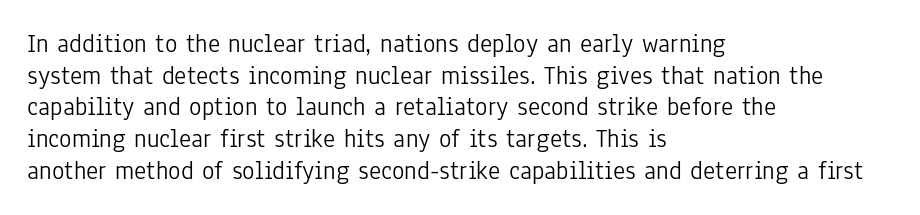
The image shows 26 px text type, upright; set left-aligned, line spacing 1.22x, normal letter spacing, not underlined.
